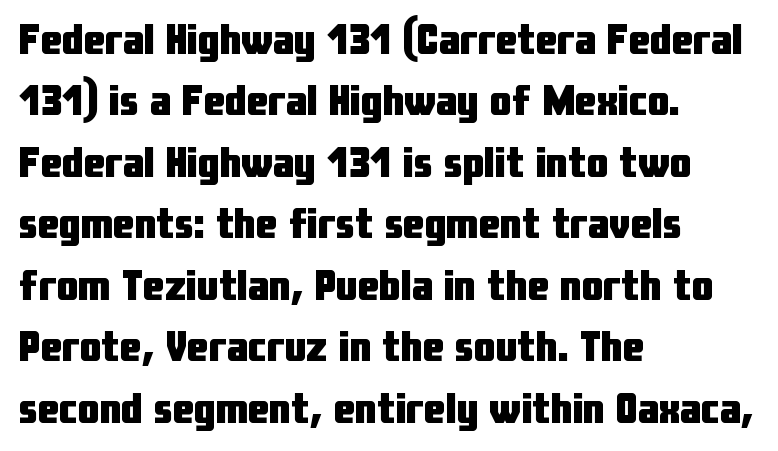
The image shows 43 px heavy, condensed sans-serif type, upright; set left-aligned, normal line spacing (1.43x), normal letter spacing, not underlined; low stroke contrast and a medium x-height.
